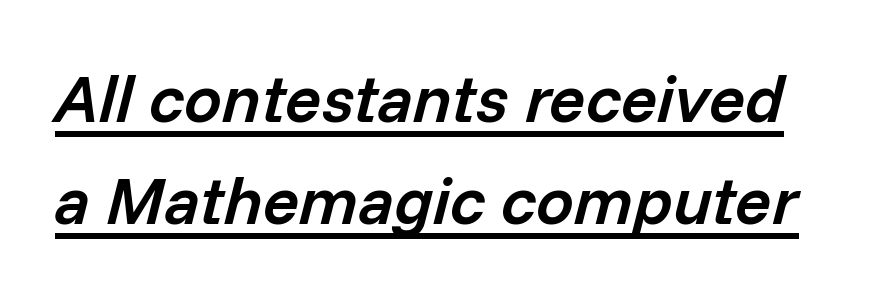
The image shows 67 px semibold type, italic (leaning right); set normal line spacing (1.52x), normal letter spacing, underlined; low stroke contrast and a medium x-height.
